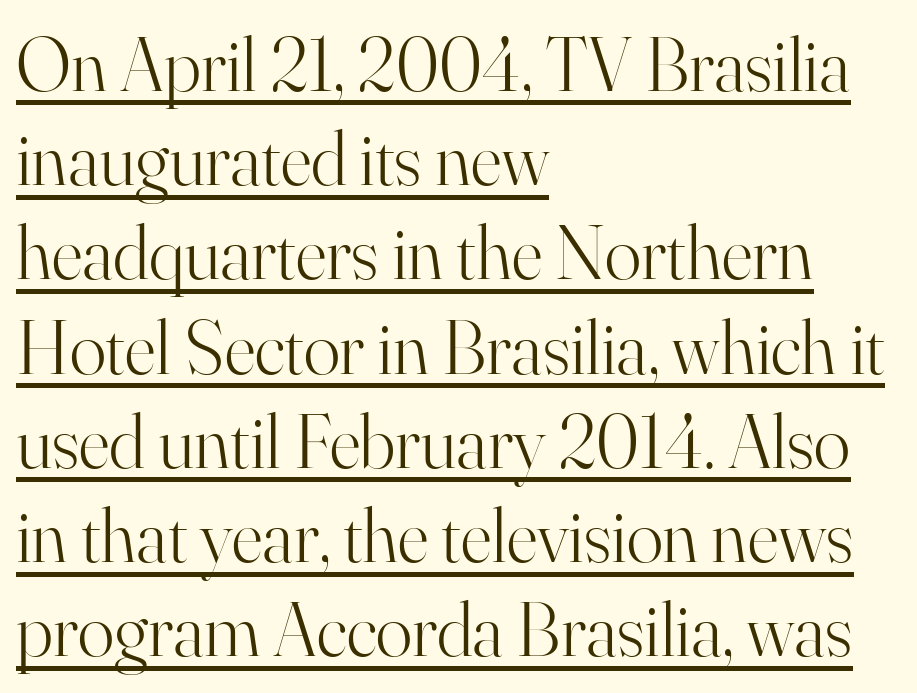
The image shows 76 px light serif type, upright; set left-aligned, line spacing 1.24x, normal letter spacing, underlined; high stroke contrast and a small x-height.
